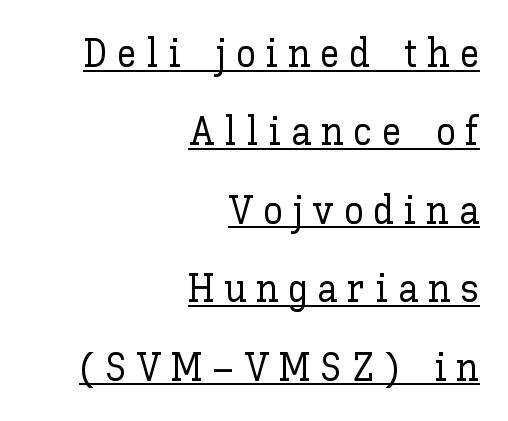
The image shows 40 px text type, upright; set right-aligned, loose line spacing (1.96x), unusually wide letter spacing (+0.24 em), underlined; low stroke contrast and a medium x-height.
